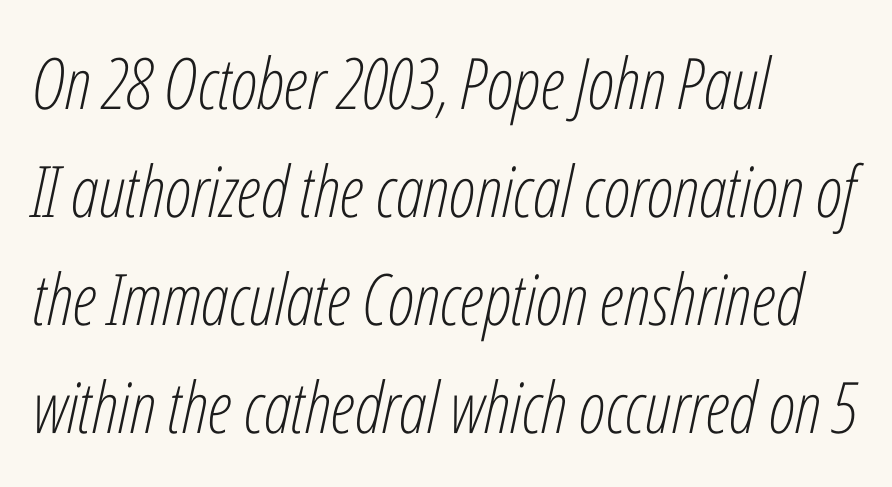
Q: Is the text bold? A: No.
Q: Is the text italic (slanted)? A: Yes, it leans right by about 12 degrees.
Q: Is the text underlined? A: No.
Q: How is the paragraph aligned? A: Left-aligned.
Q: Is the spacing between letters normal or unusually wide? A: Normal.
Q: Is the spacing between lines tight, normal or loose? A: Normal.
Q: Width (condensed, normal, or wide)? A: Condensed.
Q: Stroke contrast? A: Low.
Q: x-height? A: Medium.
Q: Monospaced? A: No.
